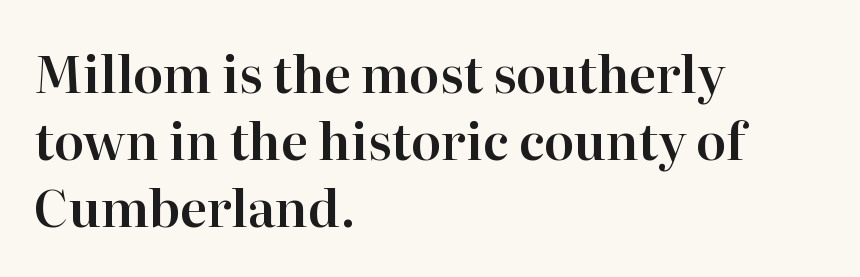
Old-style or modern, the face here clearly has serifs. Note the varied advance widths — an 'i' is clearly narrower than an 'm'. The setting favours the left margin, as ordinary paragraphs usually do. This rendering leaves character spacing at its baseline value. This rendering features lettering with no underline. Quick note: interline space is typical.
